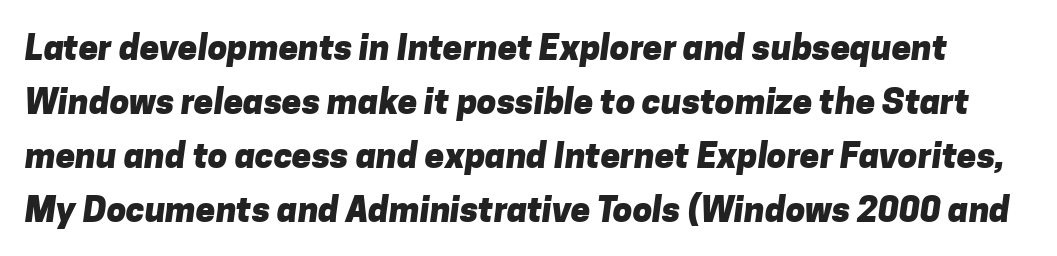
The image shows 35 px heavy sans-serif type; set normal line spacing (1.54x), normal letter spacing, not underlined; low stroke contrast and a medium x-height.
